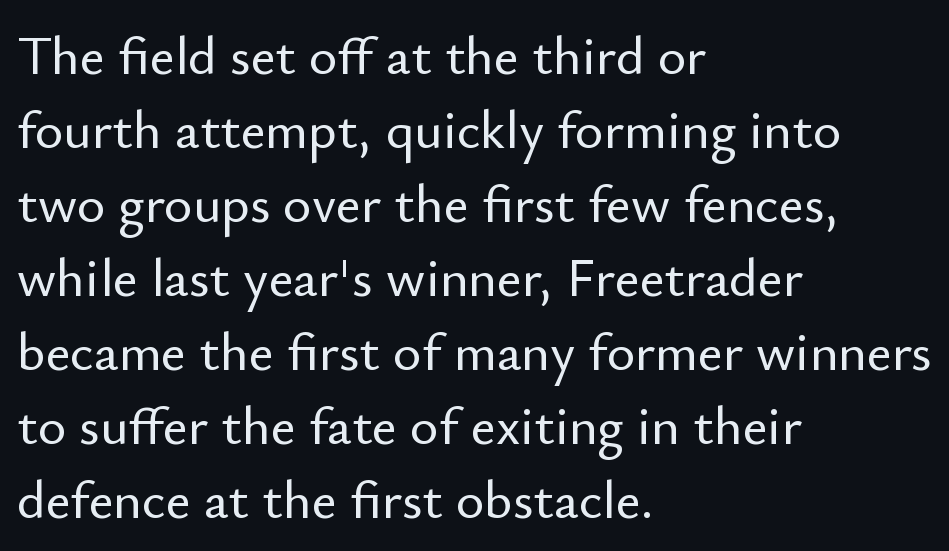
Has an underline been added? It has not. Left-aligned paragraph, ragged on the right. Horizontal bands of white between lines are of average thickness. The letters sit at their default tracking, neither squeezed nor spread. This is roman type, the default non-slanted kind. Each letter keeps its own natural width here, so spacing adapts to shape.
